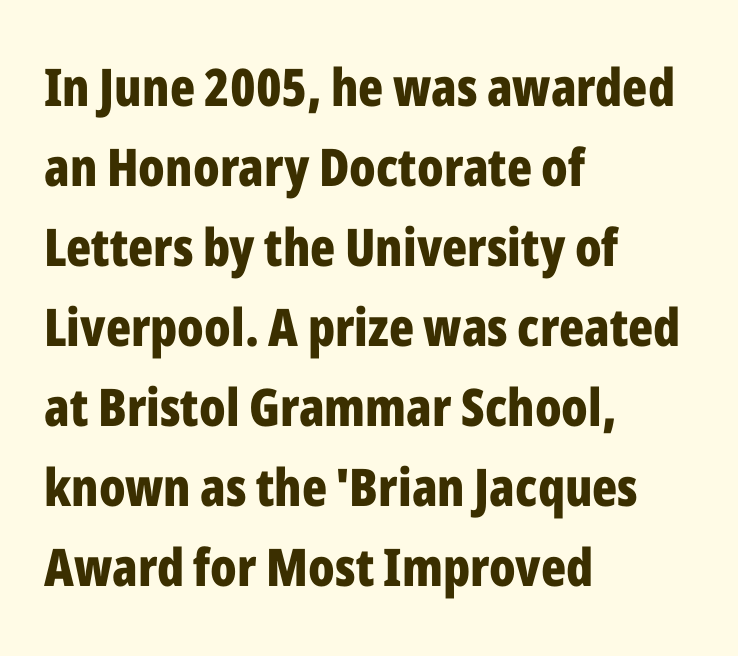
The image shows 52 px bold, condensed sans-serif type, upright; set left-aligned, normal line spacing (1.54x), normal letter spacing, not underlined; low stroke contrast and a medium x-height.
